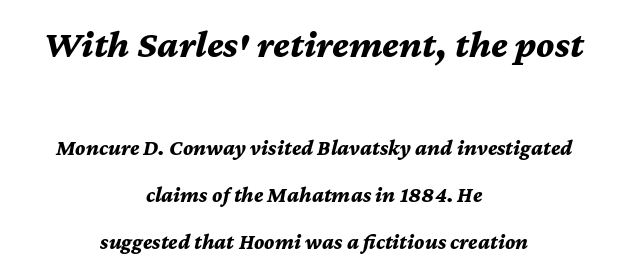
{"italic": "yes", "lean": "right", "slant_degrees": 12, "bold": "yes", "weight": "bold", "width": "normal", "stroke_contrast": "medium", "x_height": "medium", "monospaced": "no", "underline": "no", "align": "center", "line_spacing": "loose", "line_spacing_ratio": 2.14, "letter_spacing": "normal", "letter_spacing_em": 0.0, "larger_block": "first", "size_ratio": 1.77, "glyph_px": 39}
